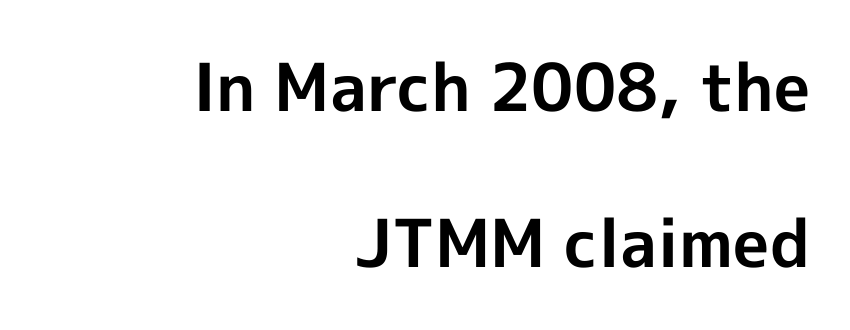
The words here are not underlined. Leftover space on each line is placed entirely before the opening word. The lettering holds an erect, upright posture throughout. These lines are rendered in a variable-pitch font.
